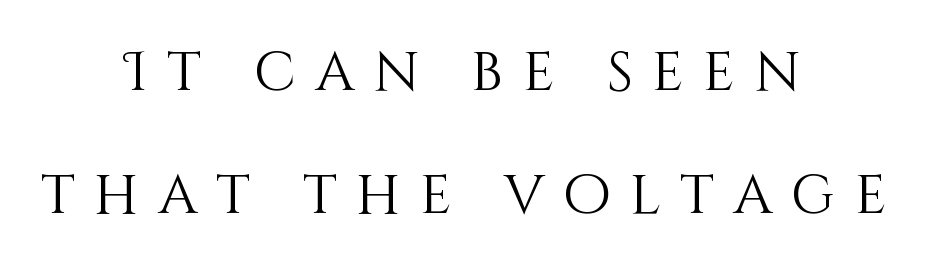
{"italic": "no", "bold": "no", "weight": "light", "width": "normal", "stroke_contrast": "medium", "x_height": "large", "monospaced": "no", "underline": "no", "align": "center", "line_spacing": "loose", "line_spacing_ratio": 2.24, "letter_spacing": "wide", "letter_spacing_em": 0.35, "glyph_px": 55}
